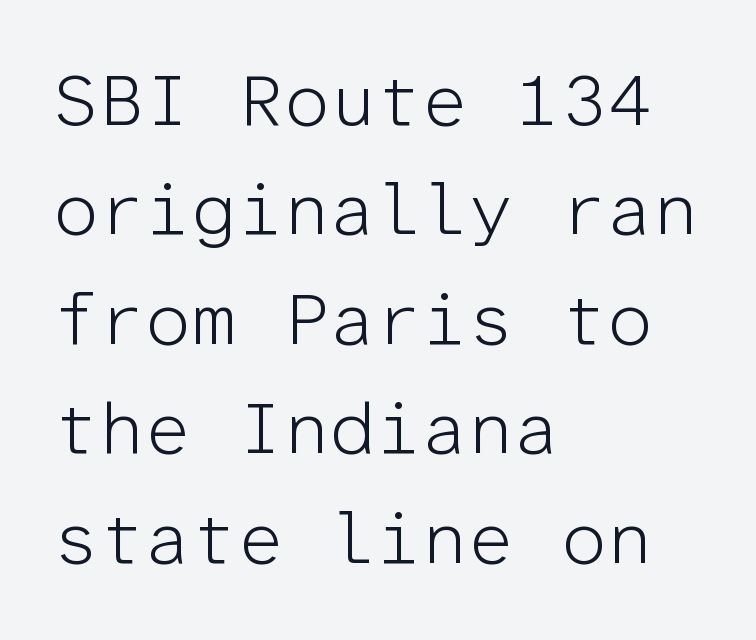
The image shows 73 px light sans-serif type, upright, monospaced; set left-aligned, normal line spacing (1.5x), normal letter spacing, not underlined; low stroke contrast and a medium x-height.
